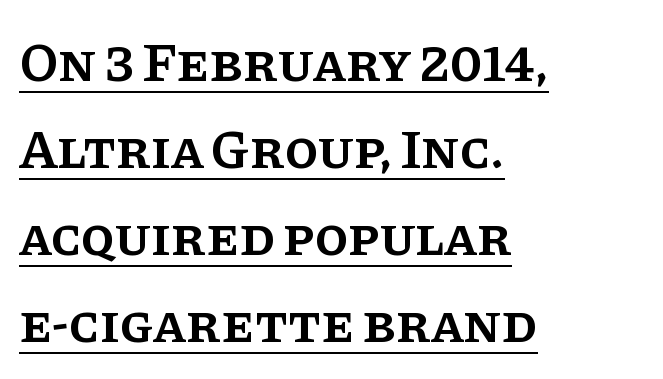
{"serif": "yes", "italic": "no", "bold": "semi", "weight": "semibold", "width": "normal", "stroke_contrast": "low", "x_height": "large", "monospaced": "no", "underline": "yes", "align": "left", "line_spacing": "normal", "line_spacing_ratio": 1.58, "letter_spacing": "normal", "letter_spacing_em": 0.0, "glyph_px": 55}
